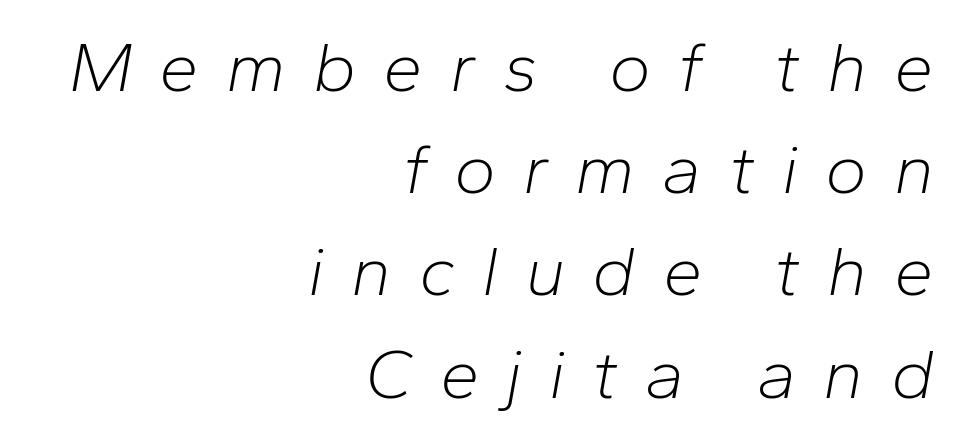
{"italic": "yes", "lean": "right", "slant_degrees": 10, "bold": "no", "weight": "light", "width": "normal", "stroke_contrast": "low", "x_height": "medium", "monospaced": "no", "underline": "no", "align": "right", "line_spacing": "normal", "line_spacing_ratio": 1.44, "letter_spacing": "wide", "letter_spacing_em": 0.38, "glyph_px": 71}
